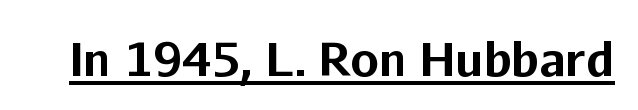
Q: Is the text bold? A: Yes.
Q: Is the text italic (slanted)? A: No, it is upright.
Q: Is the typeface a serif or a sans-serif typeface? A: Sans-serif.
Q: Is the text underlined? A: Yes.
Q: Is the spacing between letters normal or unusually wide? A: Normal.
Q: Width (condensed, normal, or wide)? A: Normal.
Q: Stroke contrast? A: Low.
Q: x-height? A: Medium.
Q: Monospaced? A: No.
